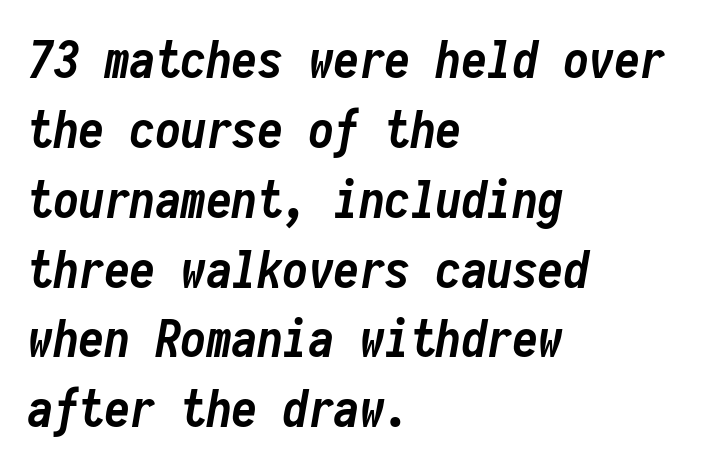
Q: Is the text bold? A: Yes.
Q: Is the text italic (slanted)? A: Yes, it leans right by about 10 degrees.
Q: Is the text underlined? A: No.
Q: How is the paragraph aligned? A: Left-aligned.
Q: Is the spacing between letters normal or unusually wide? A: Normal.
Q: Is the spacing between lines tight, normal or loose? A: Normal.
Q: Width (condensed, normal, or wide)? A: Condensed.
Q: Stroke contrast? A: Low.
Q: x-height? A: Medium.
Q: Monospaced? A: Yes.
